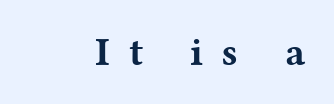
The sample has been set heavy, in full bold. Look at the bottom of the vertical strokes: they flare into serifs here. The face used here is rendered with a markedly widened letterfit. Any mark beneath the type? The region is blank.
